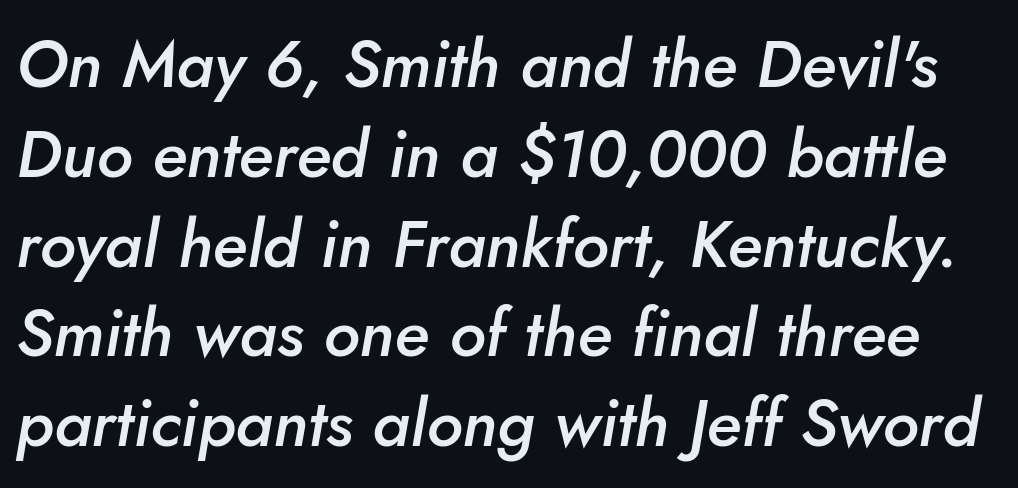
Q: Is the text bold? A: Semi-bold.
Q: Is the text italic (slanted)? A: Yes, it leans right by about 10 degrees.
Q: Is the text underlined? A: No.
Q: Is the spacing between letters normal or unusually wide? A: Normal.
Q: Is the spacing between lines tight, normal or loose? A: Normal.
Q: Width (condensed, normal, or wide)? A: Normal.
Q: Stroke contrast? A: Low.
Q: x-height? A: Small.
Q: Monospaced? A: No.
